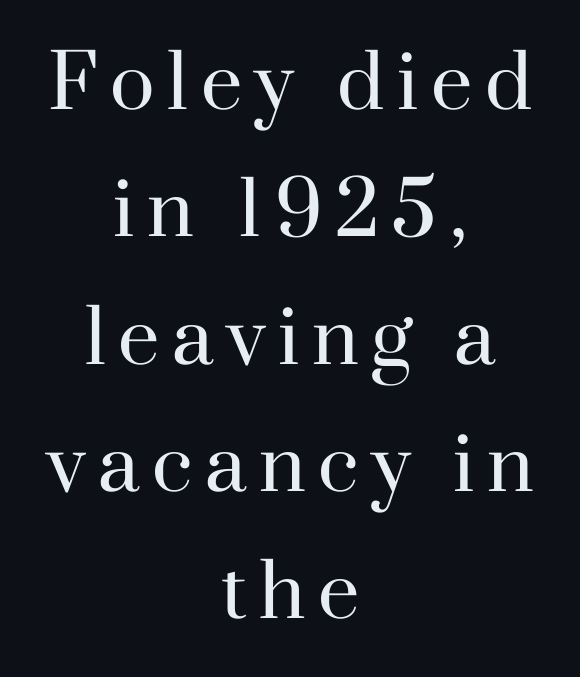
The image shows 74 px regular-weight serif type, upright; set centered, line spacing 1.72x, not underlined; high stroke contrast and a small x-height.
